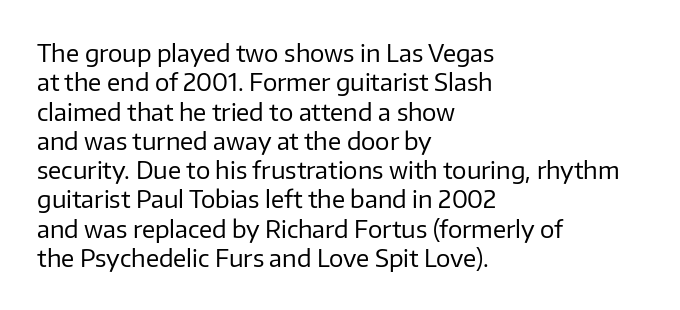
Notice how the stems are strictly vertical — no italics here. Standard letterfit; no display-style spreading of the glyphs. The space beneath each line is pristine and unruled. Counters stay open thanks to moderate or lighter strokes. A classic flush-left, rag-right setting is used for this passage.
